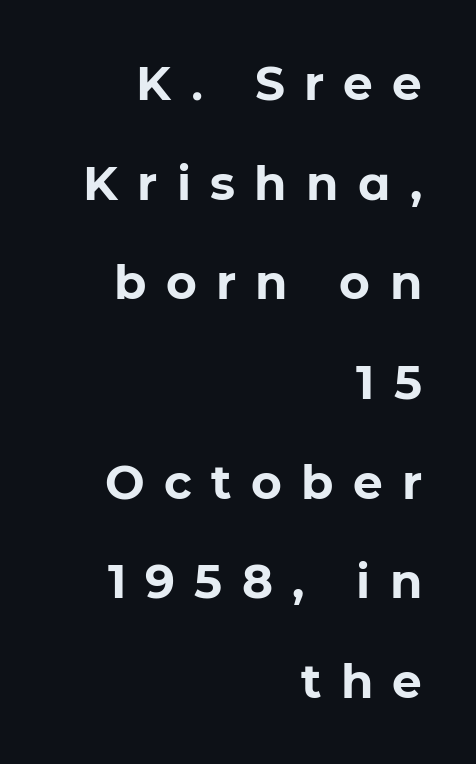
Q: Is the text bold? A: Yes.
Q: Is the text italic (slanted)? A: No, it is upright.
Q: Is the typeface a serif or a sans-serif typeface? A: Sans-serif.
Q: Is the text underlined? A: No.
Q: How is the paragraph aligned? A: Right-aligned.
Q: Is the spacing between letters normal or unusually wide? A: Unusually wide.
Q: Is the spacing between lines tight, normal or loose? A: Loose.
Q: Width (condensed, normal, or wide)? A: Normal.
Q: Stroke contrast? A: Low.
Q: x-height? A: Medium.
Q: Monospaced? A: No.
